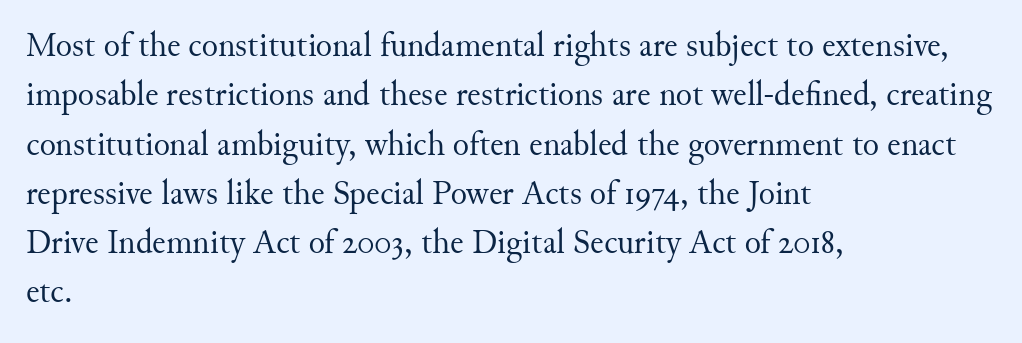
The font is comparable to plain body text, perhaps lighter. This block has exactly the height ordinary leading produces. Check the space under the baseline: it is left empty. Where is the straight margin? On the left.
